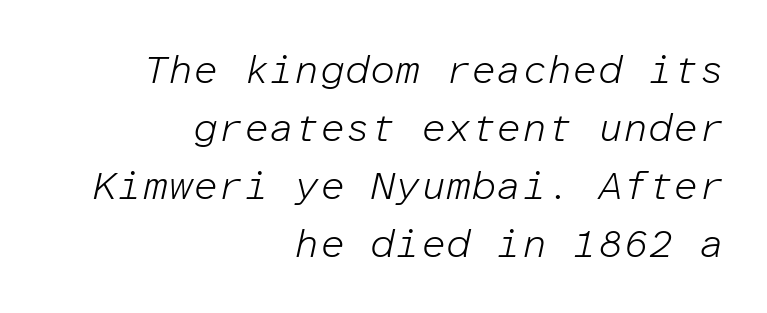
These lines stack with their right ends in a neat column. This sample keeps an unexceptional amount of space between lines. This rendering leaves character spacing at its baseline value. The font sits on the lighter half of the weight spectrum, regular included. Spacing verdict: monospaced, one width for all characters. In terms of posture, this sample is oblique.
